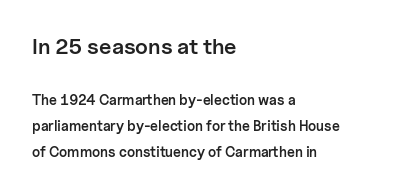
Q: Is the text bold? A: Semi-bold.
Q: Is the text italic (slanted)? A: No, it is upright.
Q: Is the text underlined? A: No.
Q: How is the paragraph aligned? A: Left-aligned.
Q: Is the spacing between letters normal or unusually wide? A: Normal.
Q: Which block of text is set in a larger size, the first (top) or the second (bottom)? A: The first (top) one.
